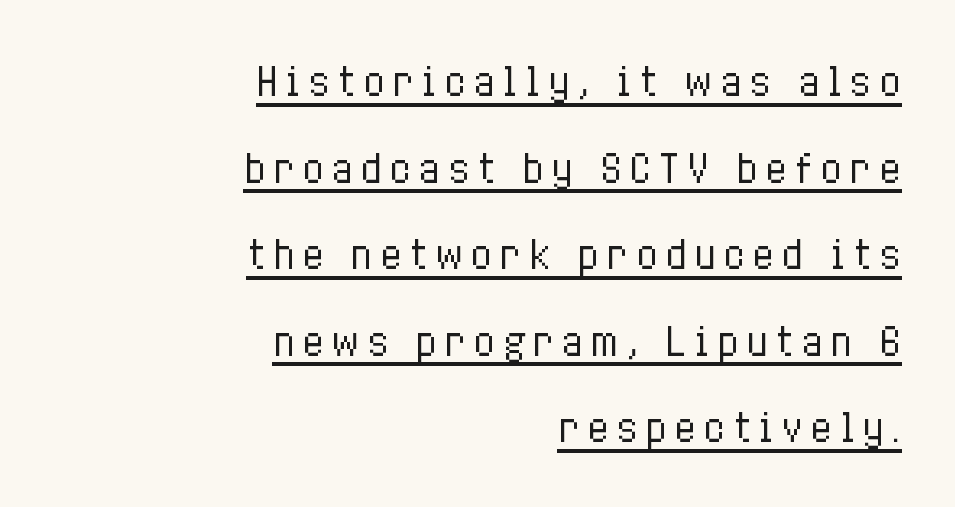
A typesetter would call this proportional, since set widths differ per character. Vertical stems look standard width or narrower in stroke. Ordinary non-slanted type is in use. Notice how the passage keeps a crisp vertical edge on the right only.
